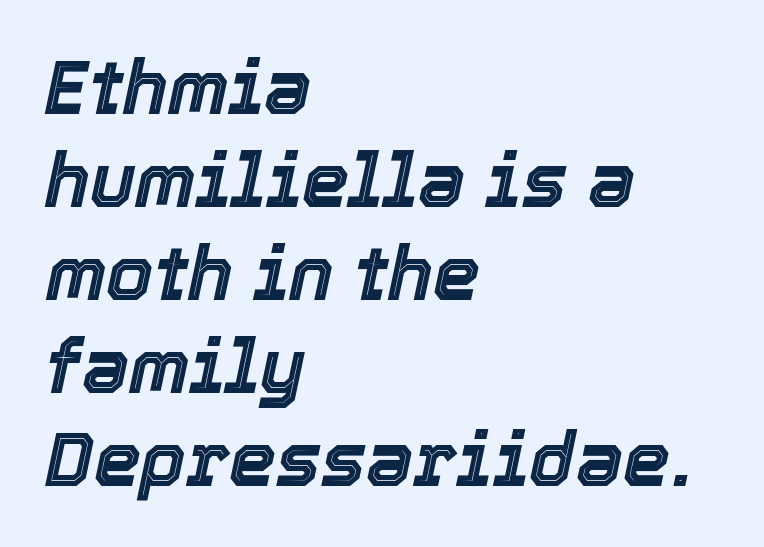
{"italic": "yes", "lean": "right", "slant_degrees": 12, "width": "normal", "x_height": "medium", "monospaced": "no", "underline": "no", "align": "left", "line_spacing_ratio": 1.24, "letter_spacing": "normal", "letter_spacing_em": 0.0, "glyph_px": 75}
